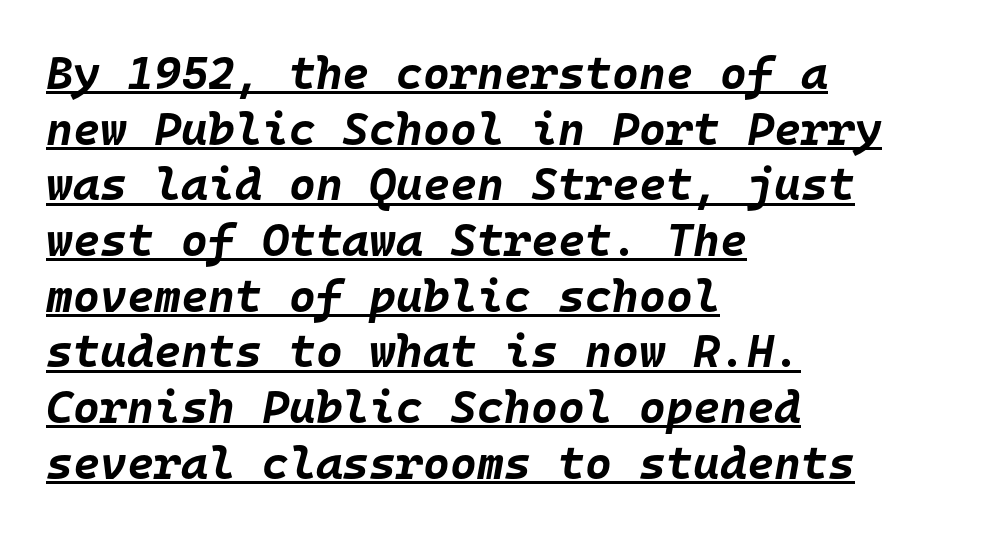
{"italic": "yes", "lean": "right", "slant_degrees": 10, "bold": "yes", "weight": "bold", "width": "normal", "stroke_contrast": "low", "x_height": "large", "monospaced": "yes", "underline": "yes", "align": "left", "line_spacing_ratio": 1.21, "letter_spacing": "normal", "letter_spacing_em": 0.0, "glyph_px": 46}
